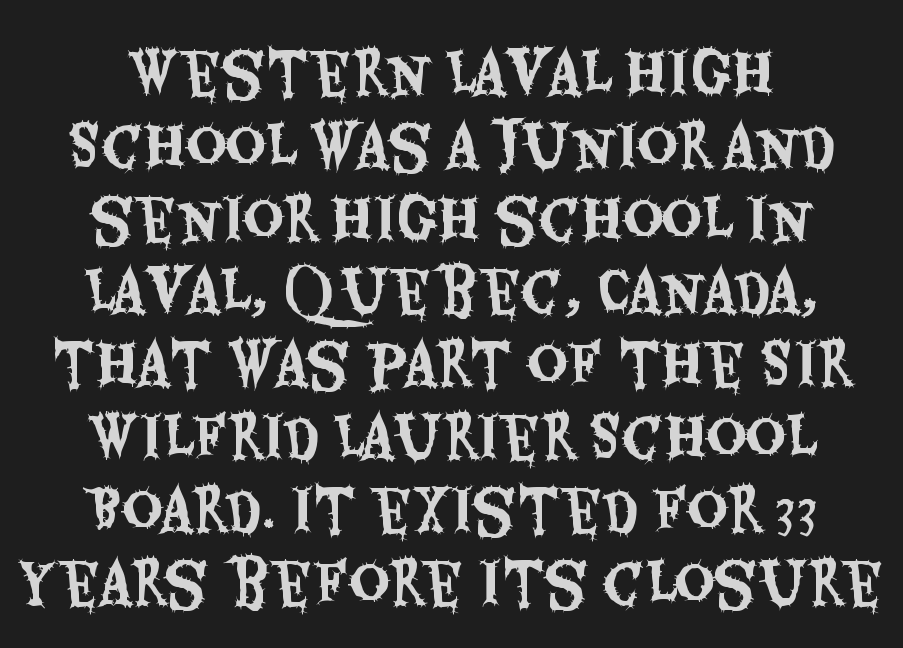
{"serif": "no", "italic": "no", "width": "condensed", "stroke_contrast": "medium", "x_height": "large", "monospaced": "no", "underline": "no", "align": "center", "line_spacing": "normal", "line_spacing_ratio": 1.3, "letter_spacing": "normal", "letter_spacing_em": 0.0, "glyph_px": 56}
